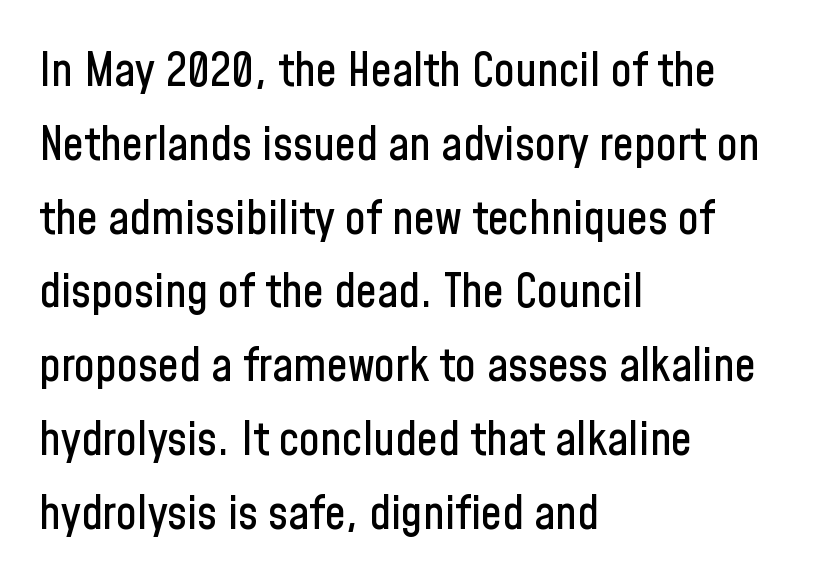
{"serif": "no", "italic": "no", "width": "condensed", "stroke_contrast": "low", "x_height": "medium", "monospaced": "no", "underline": "no", "align": "left", "line_spacing": "normal", "line_spacing_ratio": 1.57, "letter_spacing": "normal", "letter_spacing_em": 0.0, "glyph_px": 47}
